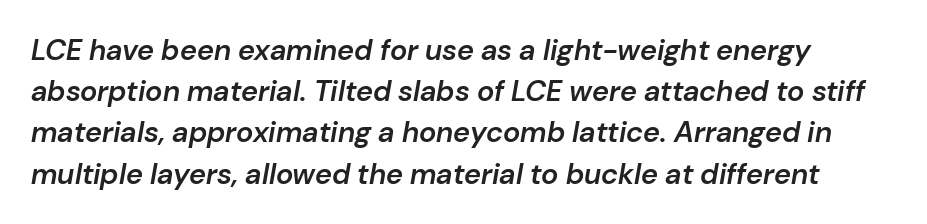
Q: Is the text bold? A: Semi-bold.
Q: Is the text italic (slanted)? A: Yes, it leans right by about 10 degrees.
Q: Is the text underlined? A: No.
Q: Is the spacing between letters normal or unusually wide? A: Normal.
Q: Is the spacing between lines tight, normal or loose? A: Normal.
Q: Width (condensed, normal, or wide)? A: Normal.
Q: Stroke contrast? A: Low.
Q: x-height? A: Medium.
Q: Monospaced? A: No.
